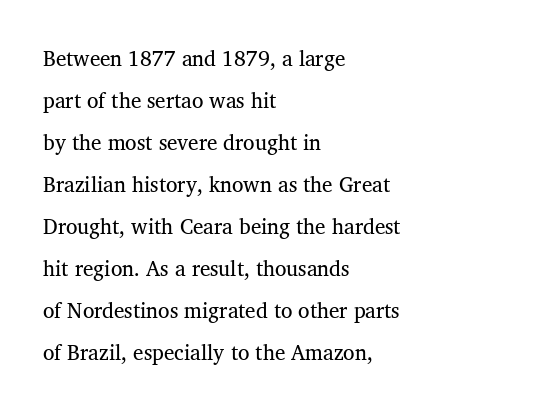
The space between consecutive lines is lavish. The space beneath each line is pristine and unruled. Bold? No — there's no thickening of the strokes. Teacher's note: observe the even left margin — that is flush-left alignment.
